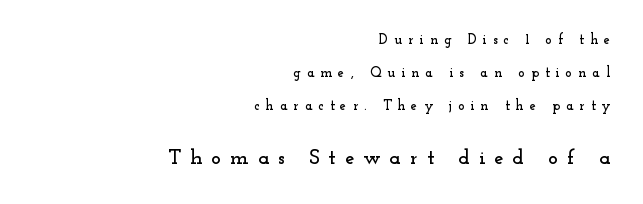
Q: Is the text italic (slanted)? A: No, it is upright.
Q: Is the text underlined? A: No.
Q: How is the paragraph aligned? A: Right-aligned.
Q: Is the spacing between letters normal or unusually wide? A: Unusually wide.
Q: Is the spacing between lines tight, normal or loose? A: Loose.
Q: Which block of text is set in a larger size, the first (top) or the second (bottom)? A: The second (bottom) one.
